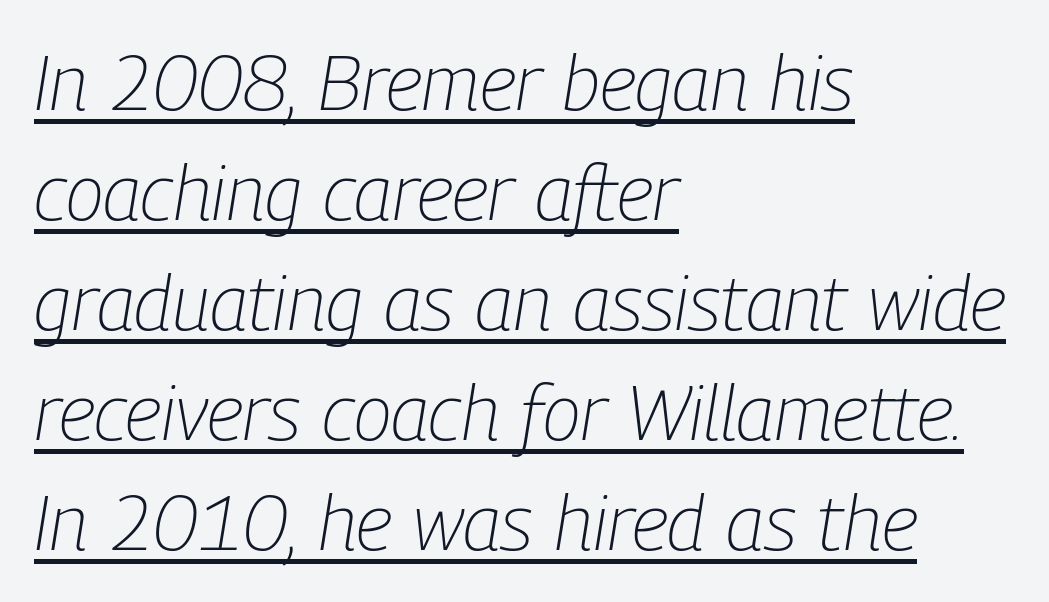
Think of a printed novel: that variable character pitch is what you see here. The passage is arranged the way most books set body copy — flush left. The passage shown leans; its letterforms are oblique. The vertical gap from one line to the next is medium.
